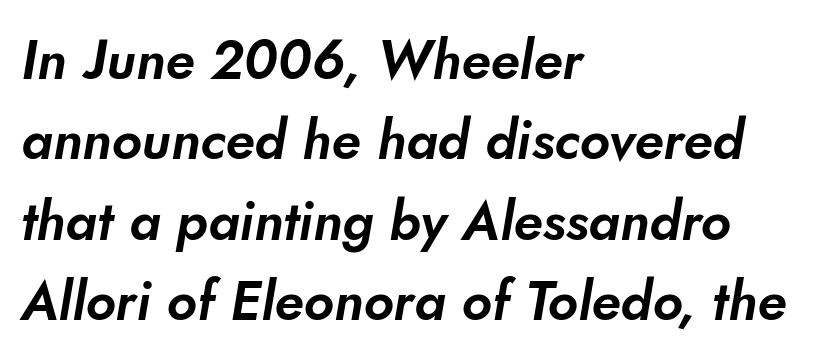
The foot of each line stays bare and open. Does the leading feel generous? No, just average. In CSS terms this would be text-align: left. You could not count columns in this text — the font is proportionally spaced.
